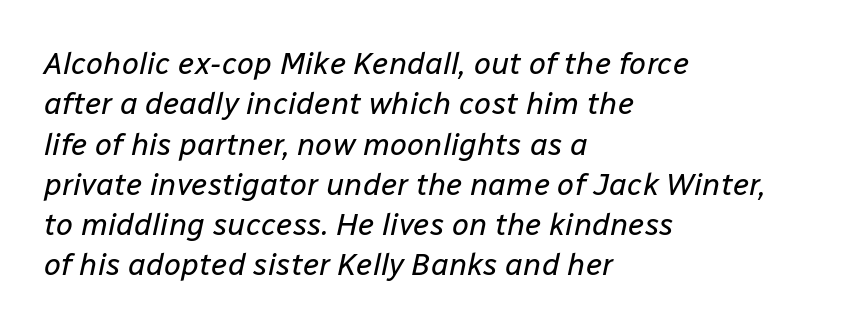
The image shows 31 px regular-weight type, italic (leaning right); set left-aligned, normal line spacing (1.3x), normal letter spacing, not underlined; low stroke contrast and a medium x-height.
